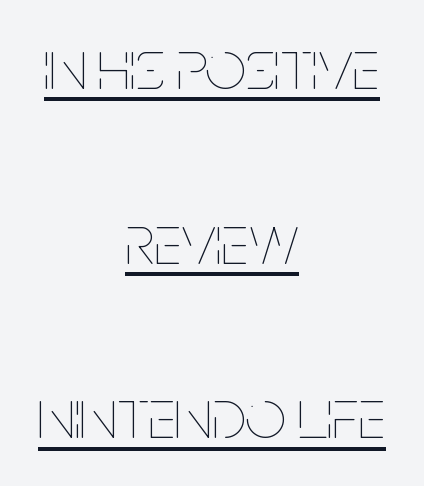
{"italic": "no", "bold": "no", "weight": "thin", "width": "condensed", "stroke_contrast": "low", "x_height": "large", "monospaced": "no", "underline": "yes", "align": "center", "line_spacing": "loose", "line_spacing_ratio": 2.46, "letter_spacing": "normal", "letter_spacing_em": 0.0, "glyph_px": 71}
